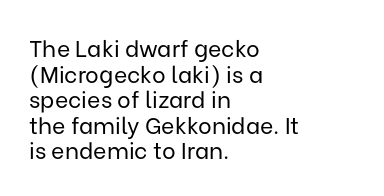
The image shows 23 px text type, upright; set left-aligned, tight line spacing (1.11x), normal letter spacing, not underlined.
